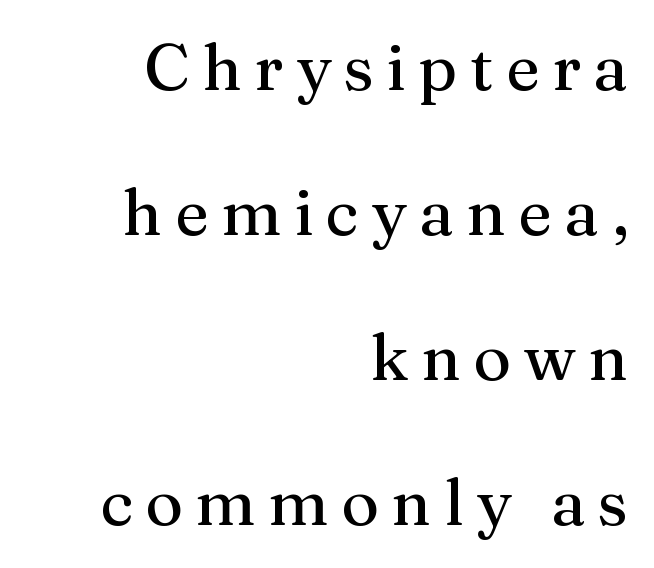
{"serif": "yes", "italic": "no", "width": "normal", "stroke_contrast": "medium", "x_height": "medium", "monospaced": "no", "underline": "no", "align": "right", "line_spacing": "loose", "line_spacing_ratio": 2.23, "glyph_px": 65}
